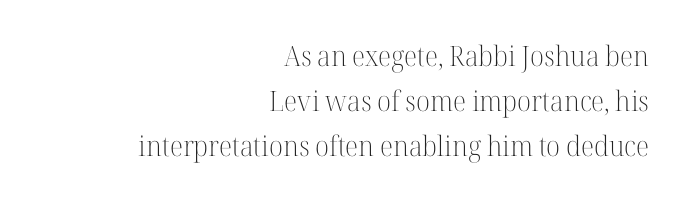
Stroke terminals: seriffed. These lines were composed using upright roman letters. The rag falls on the left side of this text block. Think of a printed novel: that variable character pitch is what you see here.
